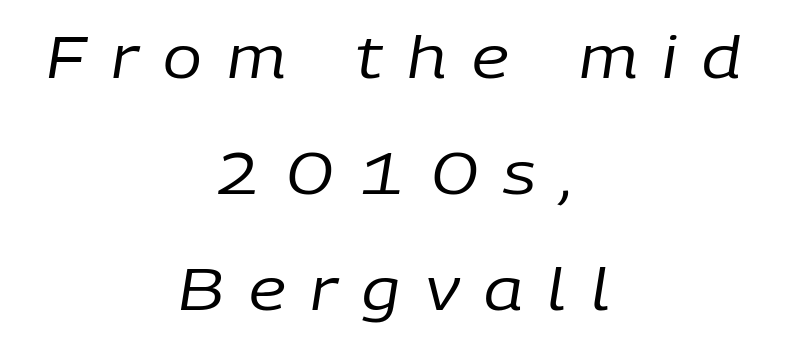
{"italic": "yes", "lean": "right", "slant_degrees": 9, "bold": "no", "weight": "regular", "width": "normal", "stroke_contrast": "low", "x_height": "medium", "monospaced": "no", "underline": "no", "align": "center", "line_spacing": "loose", "line_spacing_ratio": 2.0, "letter_spacing": "wide", "letter_spacing_em": 0.43, "glyph_px": 58}
